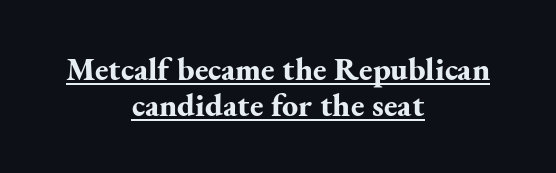
Q: Is the text bold? A: Yes.
Q: Is the text italic (slanted)? A: No, it is upright.
Q: Is the typeface a serif or a sans-serif typeface? A: Serif.
Q: Is the text underlined? A: Yes.
Q: How is the paragraph aligned? A: Centered.
Q: Is the spacing between letters normal or unusually wide? A: Normal.
Q: Is the spacing between lines tight, normal or loose? A: Tight.
Q: Width (condensed, normal, or wide)? A: Normal.
Q: Stroke contrast? A: Medium.
Q: x-height? A: Small.
Q: Monospaced? A: No.
